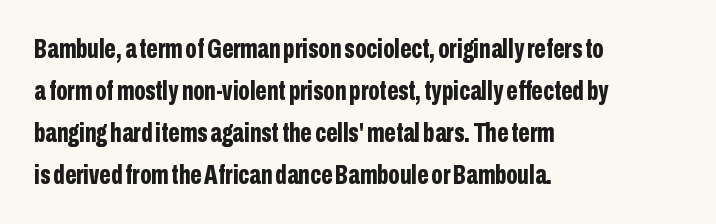
Q: Is the text bold? A: Yes.
Q: Is the text italic (slanted)? A: No, it is upright.
Q: Is the text underlined? A: No.
Q: How is the paragraph aligned? A: Left-aligned.
Q: Is the spacing between letters normal or unusually wide? A: Normal.
Q: Is the spacing between lines tight, normal or loose? A: Normal.
